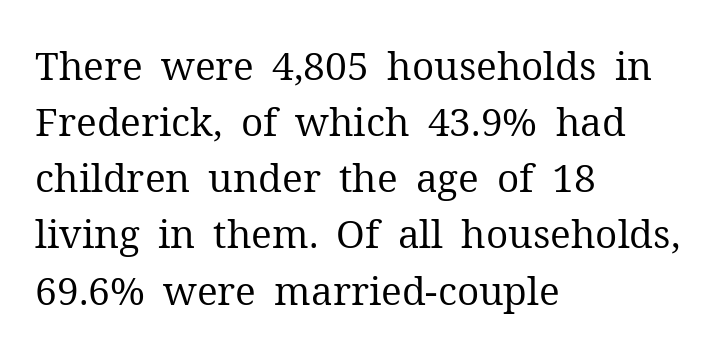
The image shows 39 px regular-weight serif type, upright; set left-aligned, normal line spacing (1.44x), normal letter spacing, not underlined; medium stroke contrast and a medium x-height.
